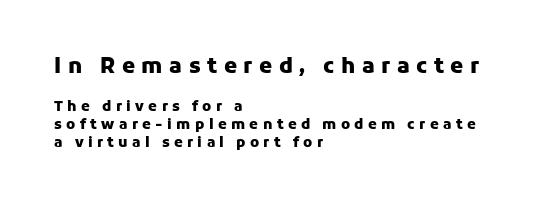
The image shows 21 px bold type, upright; set left-aligned, normal line spacing (1.28x), unusually wide letter spacing (+0.31 em), not underlined; the first (top) block is 1.5x larger.
